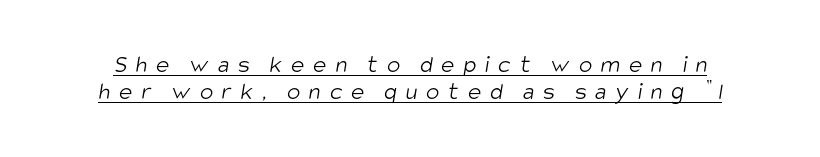
The image shows 25 px text type; set tight line spacing (1.1x), unusually wide letter spacing (+0.35 em), underlined.
